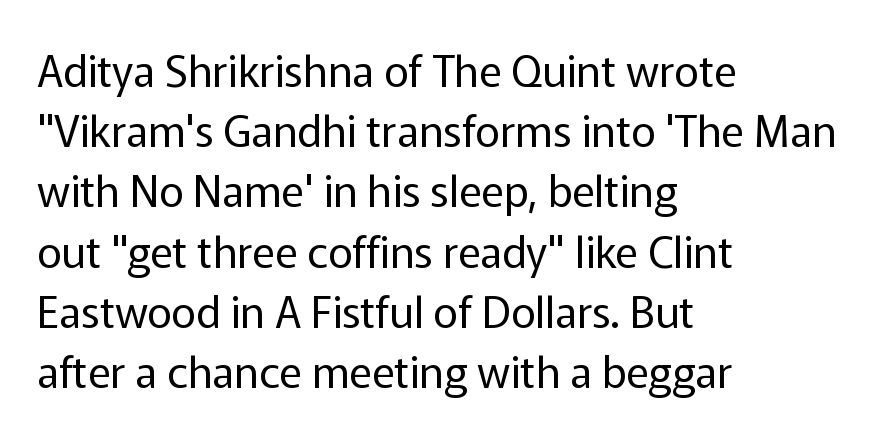
Underlining? Definitely not there. The tracking reads as untouched default to a designer's eye. Whoever set this chose a conventional vertical rhythm. The specimen reads as upright at a glance. The text was rendered using a sans face with plain stroke endings. The lines are quadded left.
